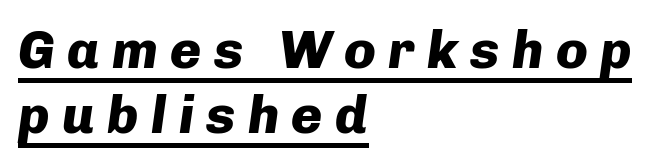
Q: Is the text bold? A: Yes.
Q: Is the text italic (slanted)? A: Yes, it leans right by about 8 degrees.
Q: Is the text underlined? A: Yes.
Q: How is the paragraph aligned? A: Left-aligned.
Q: Is the spacing between letters normal or unusually wide? A: Unusually wide.
Q: Width (condensed, normal, or wide)? A: Normal.
Q: Stroke contrast? A: Low.
Q: x-height? A: Medium.
Q: Monospaced? A: No.
